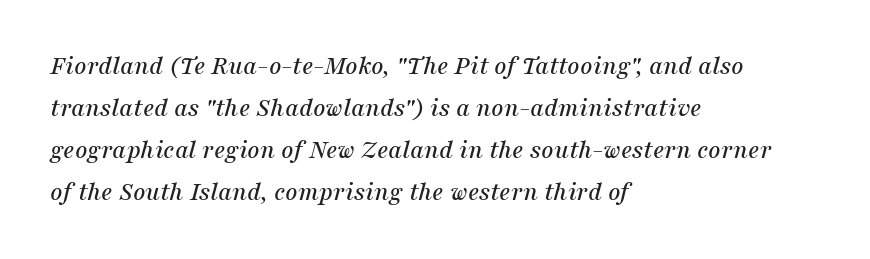
The image shows 27 px text type, italic (leaning right); set left-aligned, normal line spacing (1.55x), normal letter spacing, not underlined.
